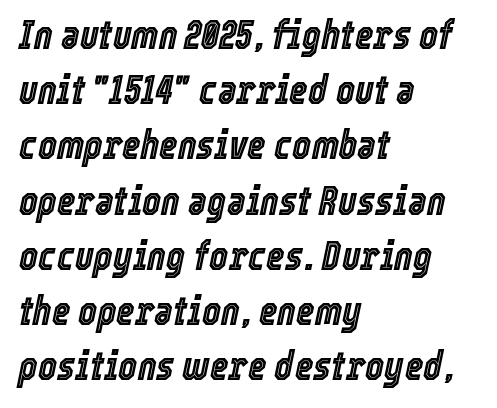
Notice how the passage keeps a crisp vertical edge on the left only. Just letters on the line, the space beneath them empty. The rendering uses natural spacing where letterforms have individual widths. Notice how the stems are inclined rather than vertical — that's the hallmark of italics.
